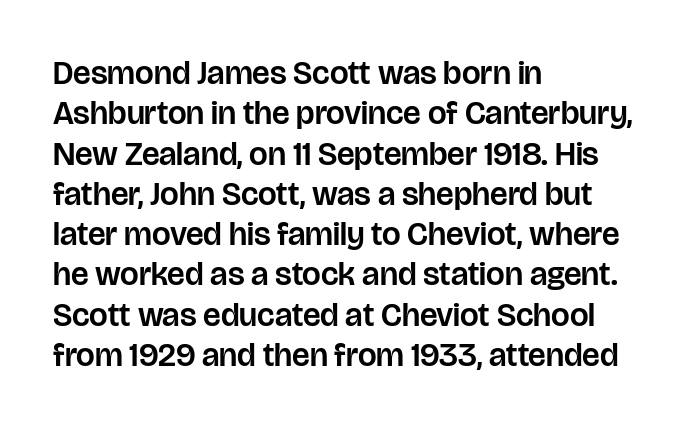
The image shows 33 px sans-serif type, upright; set left-aligned, line spacing 1.22x, normal letter spacing, not underlined; low stroke contrast and a large x-height.
